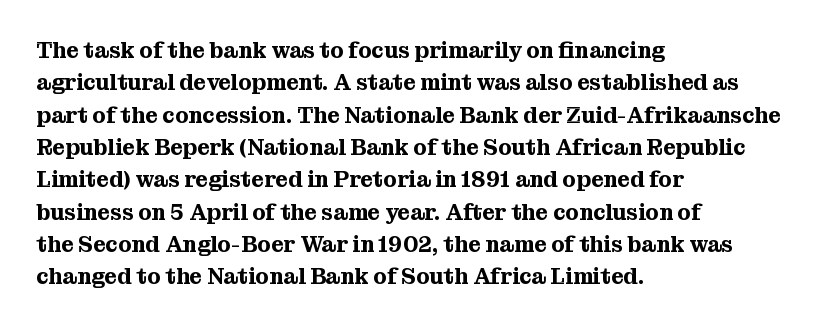
The image shows 22 px text type, upright; set left-aligned, normal line spacing (1.47x), normal letter spacing, not underlined.
